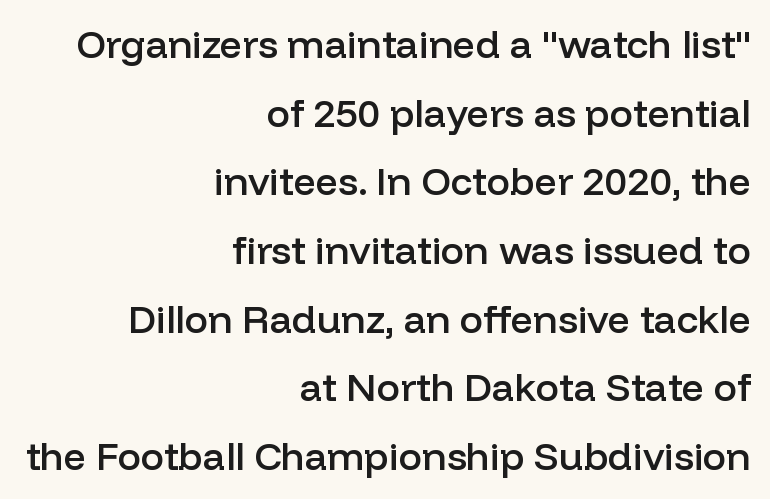
{"serif": "no", "italic": "no", "bold": "semi", "weight": "semibold", "width": "normal", "stroke_contrast": "low", "x_height": "medium", "monospaced": "no", "underline": "no", "align": "right", "line_spacing_ratio": 1.76, "letter_spacing": "normal", "letter_spacing_em": 0.0, "glyph_px": 39}
